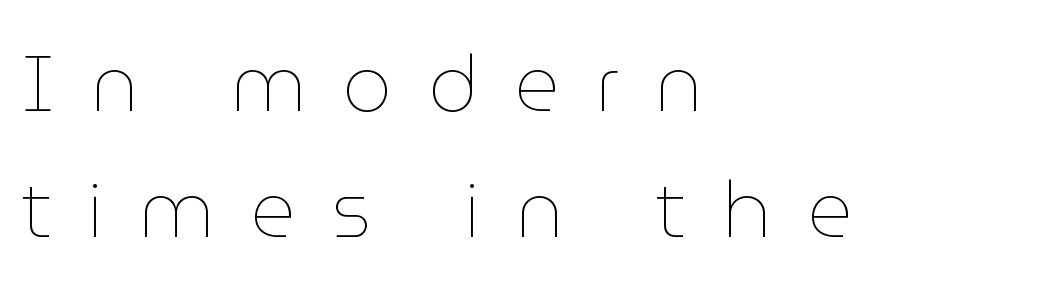
{"italic": "no", "bold": "no", "weight": "thin", "width": "normal", "stroke_contrast": "low", "x_height": "medium", "monospaced": "no", "underline": "no", "align": "left", "line_spacing": "normal", "line_spacing_ratio": 1.61, "letter_spacing": "wide", "letter_spacing_em": 0.46, "glyph_px": 78}
